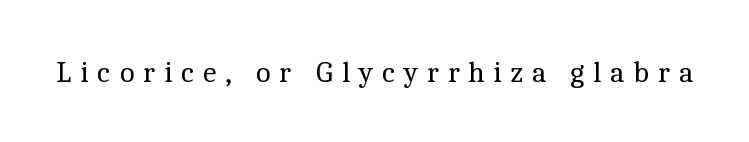
{"serif": "yes", "italic": "no", "bold": "no", "weight": "regular", "width": "normal", "x_height": "medium", "monospaced": "no", "underline": "no", "letter_spacing": "wide", "letter_spacing_em": 0.28, "glyph_px": 30}
